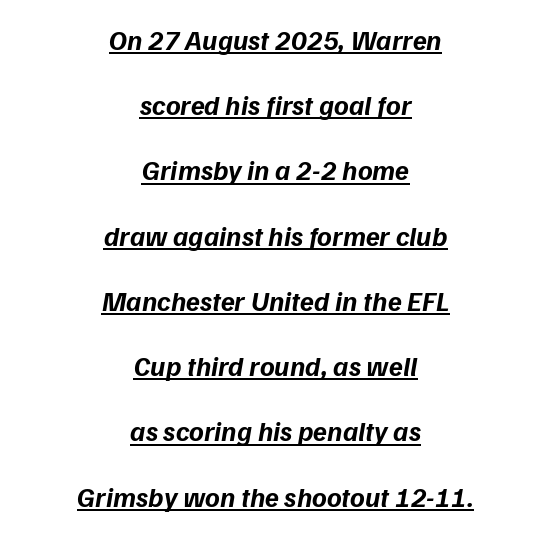
The image shows 28 px bold type, italic (leaning right); set centered, loose line spacing (2.33x), normal letter spacing, underlined; low stroke contrast and a medium x-height.
